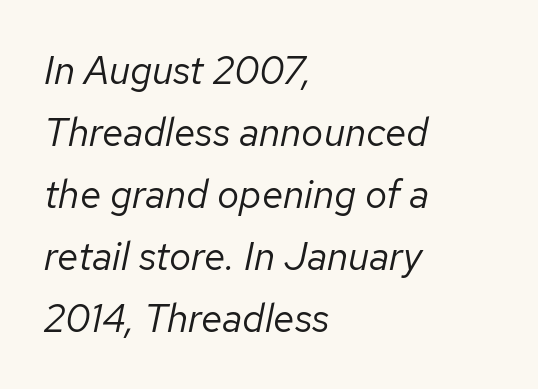
The foot of each line stays bare and open. Glyph-to-glyph distance matches everyday printed text. Bold? No — there's no thickening of the strokes. Notice how the stems are inclined rather than vertical — that's the hallmark of italics. Is there much room between lines? A standard amount, neither cramped nor airy.
